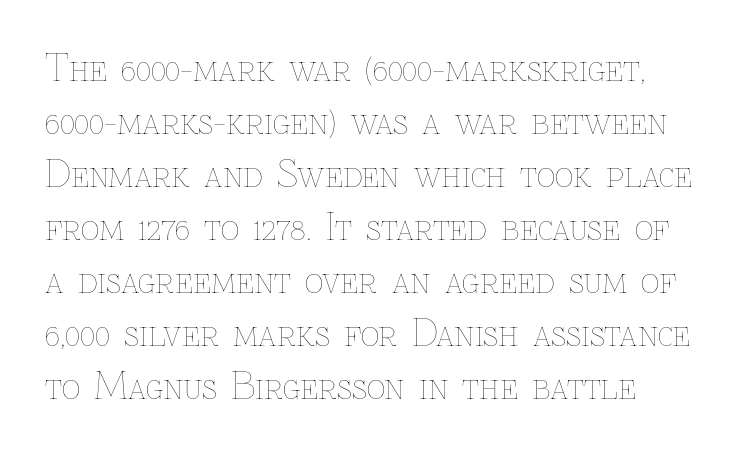
Visually the block forms a straight wall on the left and a jagged coastline on the right. Characters remain perfectly vertical along every line. A normal amount of white space separates one row of letters from the next. Each letter keeps its own natural width here, so spacing adapts to shape. The type is set solid horizontally, with unmodified tracking.
